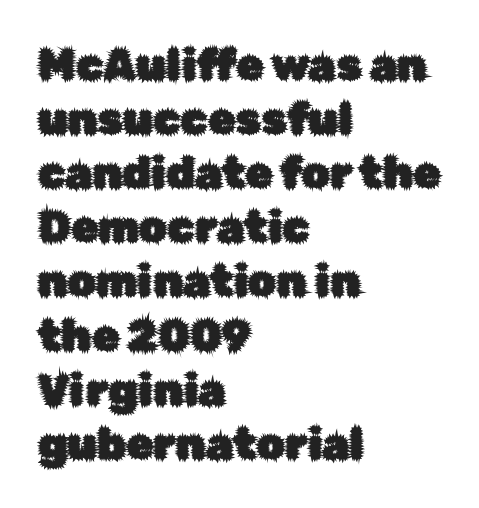
The image shows 44 px sans-serif type, upright; set left-aligned, line spacing 1.23x, normal letter spacing, not underlined; low stroke contrast and a medium x-height.
